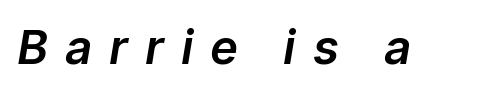
Q: Is the text italic (slanted)? A: Yes, it leans right by about 9 degrees.
Q: Is the text underlined? A: No.
Q: Is the spacing between letters normal or unusually wide? A: Unusually wide.
Q: Width (condensed, normal, or wide)? A: Normal.
Q: Stroke contrast? A: Low.
Q: x-height? A: Medium.
Q: Monospaced? A: No.
